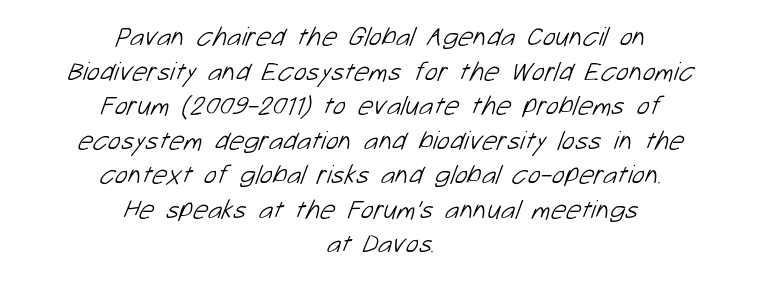
Successive baselines arrive at the customary interval. Notice how the passage keeps no hard edge, just a central spine. Words appear dense and cohesive because spacing is normal. Caption: face not bold, strokes unweighted. Has an underline been added? It has not.
